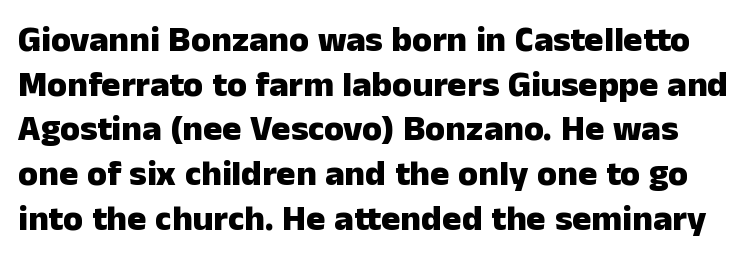
{"serif": "no", "italic": "no", "bold": "yes", "weight": "heavy", "width": "normal", "stroke_contrast": "low", "x_height": "medium", "monospaced": "no", "underline": "no", "line_spacing_ratio": 1.24, "letter_spacing": "normal", "letter_spacing_em": 0.0, "glyph_px": 36}
